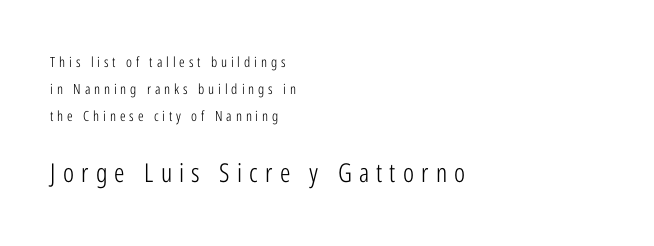
These lines were composed using upright roman letters. Is the stroke heavy? The answer is a plain regular-or-lighter. The glyphs are unaccompanied by any horizontal stroke below them. Interline gaps are noticeably wide in this sample. The passage shown has open, widely tracked lettering throughout. A student would call this left alignment; a typographer would say flush left, rag right.
